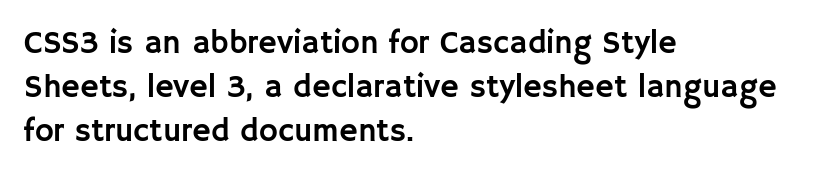
Alignment: flush left. The words here are not underlined. Every stem runs plumb, perpendicular to the baseline. These lines sit exactly where default settings would place them. Standard letterfit; no display-style spreading of the glyphs.
